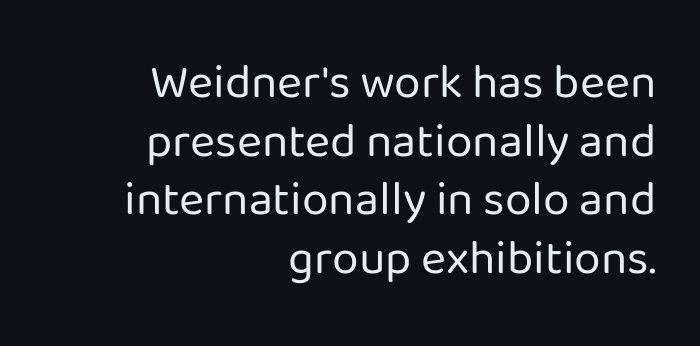
{"serif": "no", "italic": "no", "bold": "no", "weight": "regular", "width": "normal", "stroke_contrast": "low", "x_height": "medium", "monospaced": "no", "underline": "no", "align": "right", "line_spacing_ratio": 1.22, "letter_spacing": "normal", "letter_spacing_em": 0.0, "glyph_px": 48}
